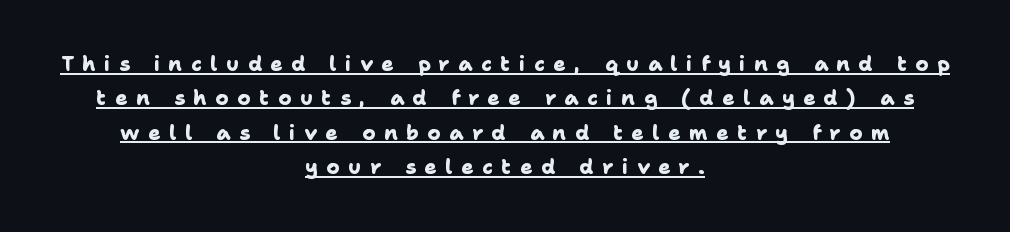
Which margin do the lines hug? Neither — every line sits in the middle. The typesetter has applied underlining to the passage shown. The face used here is rendered with a markedly widened letterfit. The passage shown is emphatically bold.
